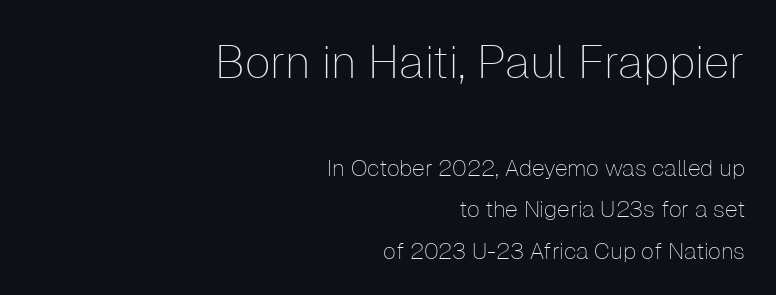
The image shows 46 px thin sans-serif type, upright; set right-aligned, line spacing 1.82x, normal letter spacing, not underlined; the first (top) block is 2.0x larger; low stroke contrast and a medium x-height.
